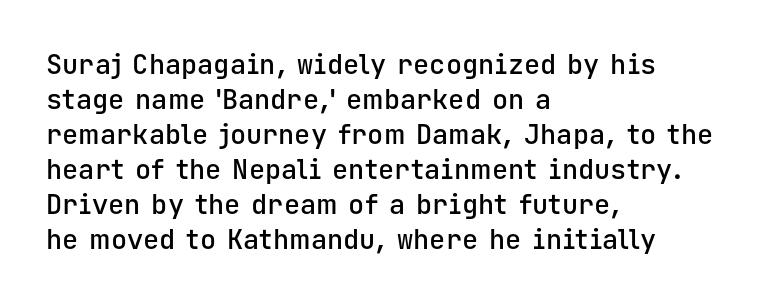
Heft: intermediate — a semibold. How are the letters spaced? Ordinarily, with no added tracking. A typesetter would call this leading conventional body-copy spacing. These lines are set flush left with a ragged right edge. No word sits above an underline. Posture: vertical.
